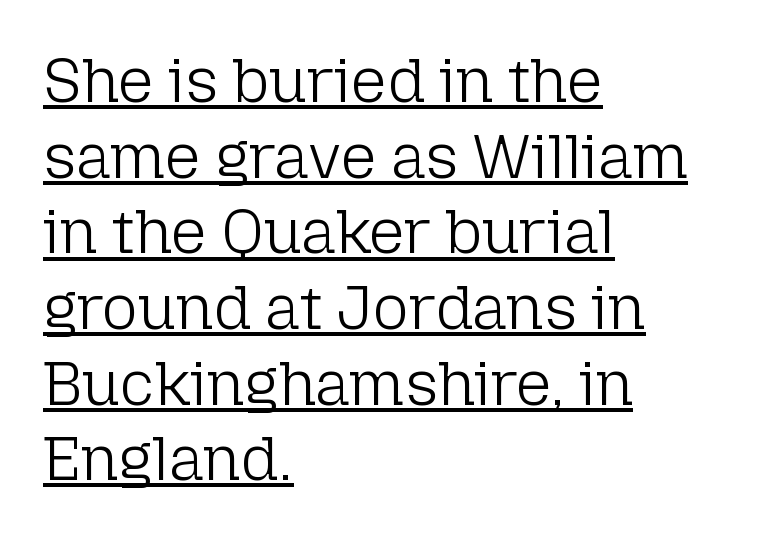
The image shows 62 px light sans-serif type, upright; set left-aligned, line spacing 1.22x, normal letter spacing, underlined; low stroke contrast and a medium x-height.
